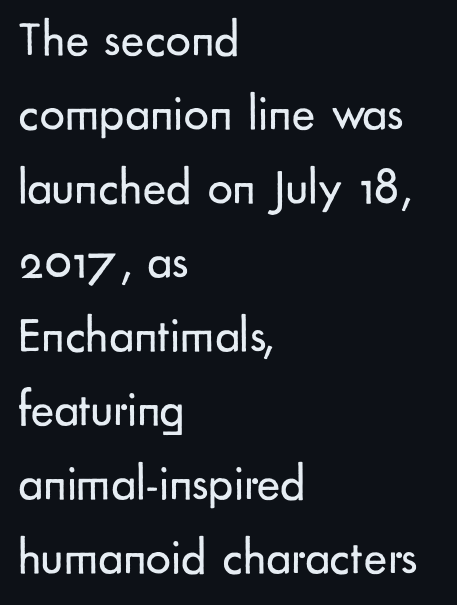
The face used here is a sans, in the tradition of grotesques and geometrics. Does extra space separate the letters? No, they use regular spacing. The letters advance in unequal steps, a hallmark of proportional type. The typesetter chose a ragged-right arrangement here. A clean baseline with only descenders dipping below it.
